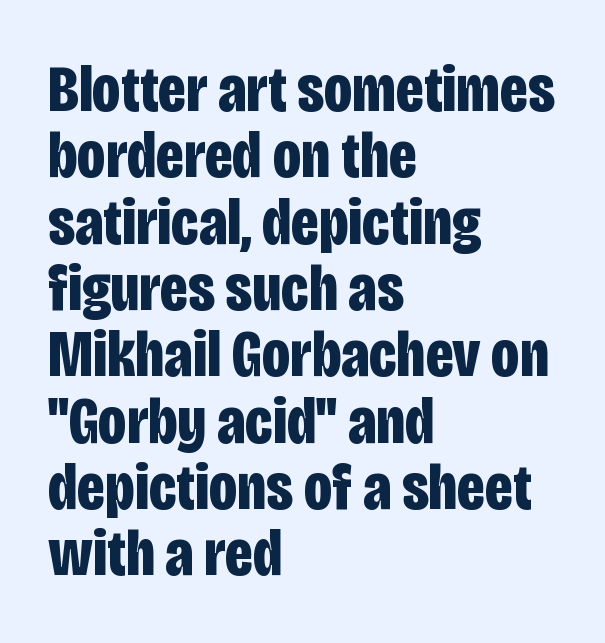
{"serif": "no", "italic": "no", "bold": "yes", "weight": "bold", "width": "condensed", "stroke_contrast": "low", "x_height": "large", "monospaced": "no", "underline": "no", "align": "left", "line_spacing": "tight", "line_spacing_ratio": 0.99, "letter_spacing": "normal", "letter_spacing_em": 0.0, "glyph_px": 67}
